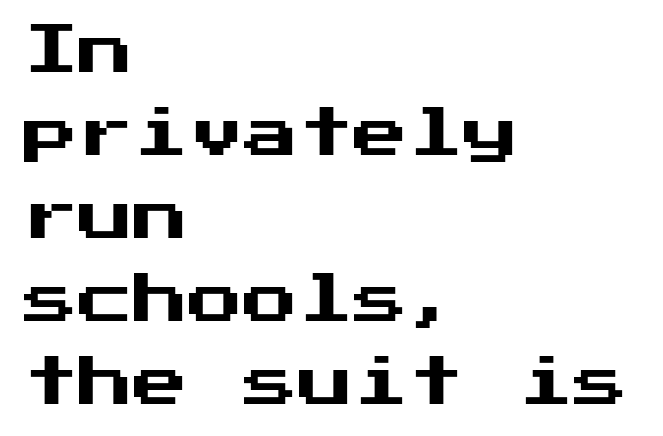
Observe the absence of serifs on each vertical stroke in this sample. The paragraph has a hard left edge and a soft right edge. Regular leading. The passage shown is not underscored anywhere.
